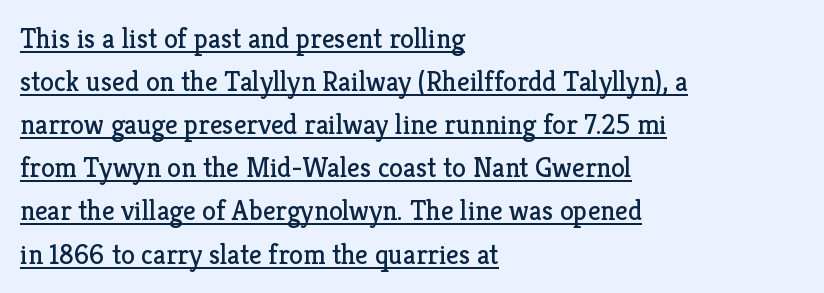
{"serif": "yes", "italic": "no", "bold": "no", "weight": "regular", "width": "normal", "stroke_contrast": "low", "x_height": "medium", "monospaced": "no", "underline": "yes", "align": "left", "line_spacing": "normal", "line_spacing_ratio": 1.54, "letter_spacing": "normal", "letter_spacing_em": 0.0, "glyph_px": 28}
